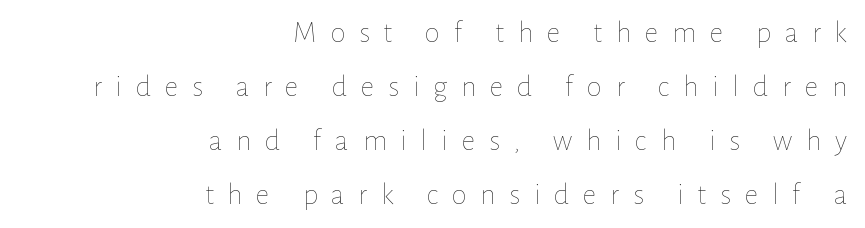
Q: Is the text bold? A: No.
Q: Is the text italic (slanted)? A: No, it is upright.
Q: Is the text underlined? A: No.
Q: How is the paragraph aligned? A: Right-aligned.
Q: Is the spacing between letters normal or unusually wide? A: Unusually wide.
Q: Width (condensed, normal, or wide)? A: Normal.
Q: Stroke contrast? A: Low.
Q: x-height? A: Medium.
Q: Monospaced? A: No.
